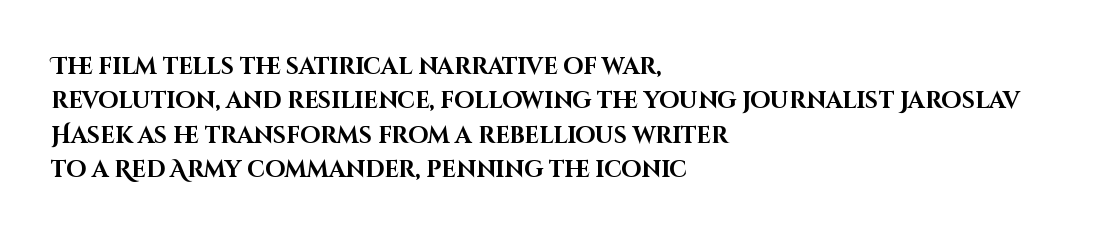
The image shows 23 px bold type, upright; set left-aligned, normal line spacing (1.5x), normal letter spacing, not underlined.
